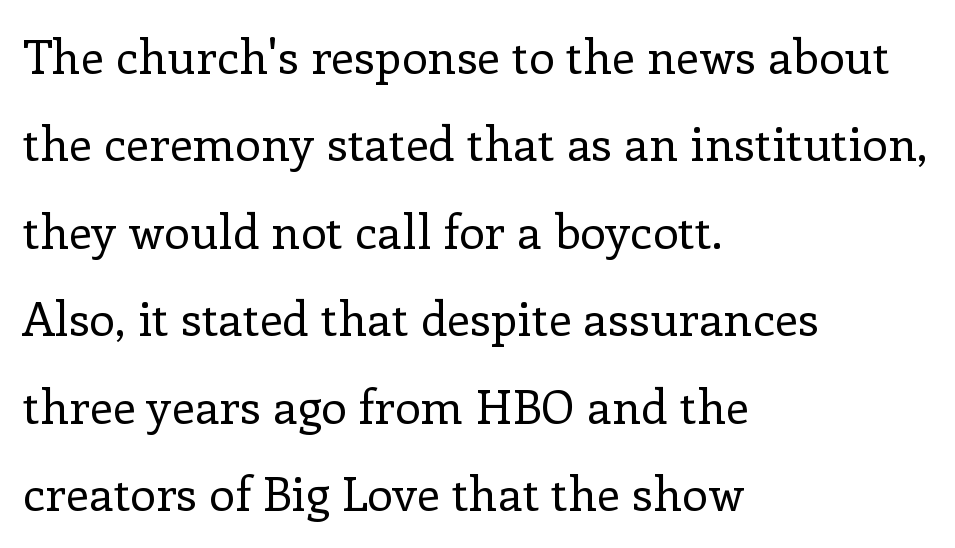
The image shows 47 px regular-weight serif type, upright; set left-aligned, line spacing 1.86x, normal letter spacing, not underlined; low stroke contrast and a medium x-height.
